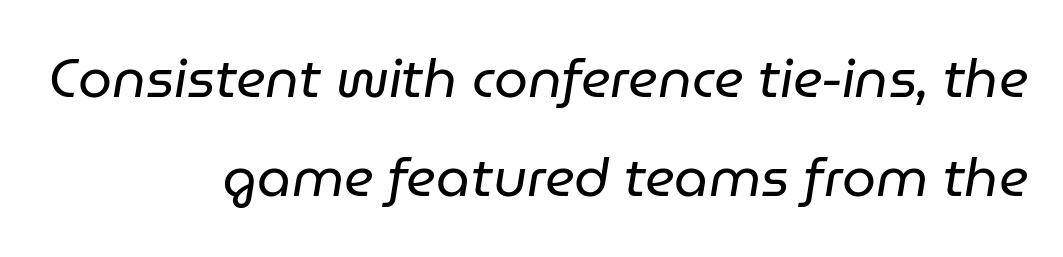
The face used here is proportionally spaced, like ordinary book or web type. Heft: none added — not bold. Would a proofreader flag this as italicized? Yes. Caption: standard tracking, unaltered. Underline: absent.
